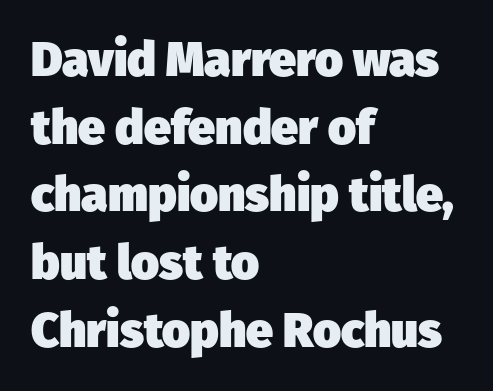
The image shows 48 px heavy sans-serif type; set left-aligned, normal line spacing (1.41x), normal letter spacing, not underlined; low stroke contrast and a medium x-height.
